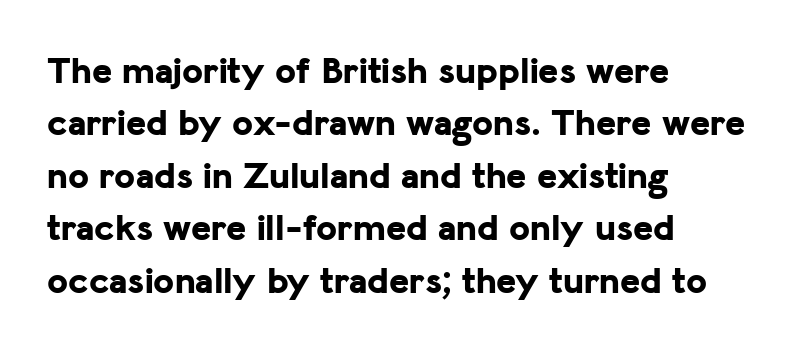
Q: Is the text bold? A: Yes.
Q: Is the text italic (slanted)? A: No, it is upright.
Q: Is the typeface a serif or a sans-serif typeface? A: Sans-serif.
Q: Is the text underlined? A: No.
Q: How is the paragraph aligned? A: Left-aligned.
Q: Is the spacing between letters normal or unusually wide? A: Normal.
Q: Is the spacing between lines tight, normal or loose? A: Normal.
Q: Width (condensed, normal, or wide)? A: Normal.
Q: Stroke contrast? A: Low.
Q: x-height? A: Medium.
Q: Monospaced? A: No.
